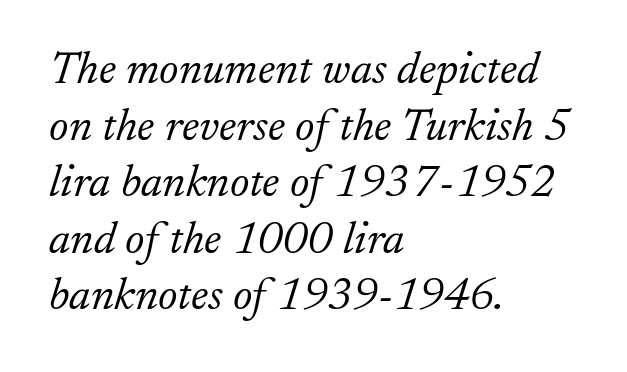
{"serif": "yes", "italic": "yes", "lean": "right", "slant_degrees": 17, "bold": "no", "weight": "light", "width": "normal", "stroke_contrast": "low", "x_height": "small", "monospaced": "no", "underline": "no", "align": "left", "line_spacing_ratio": 1.23, "letter_spacing": "normal", "letter_spacing_em": 0.0, "glyph_px": 46}
